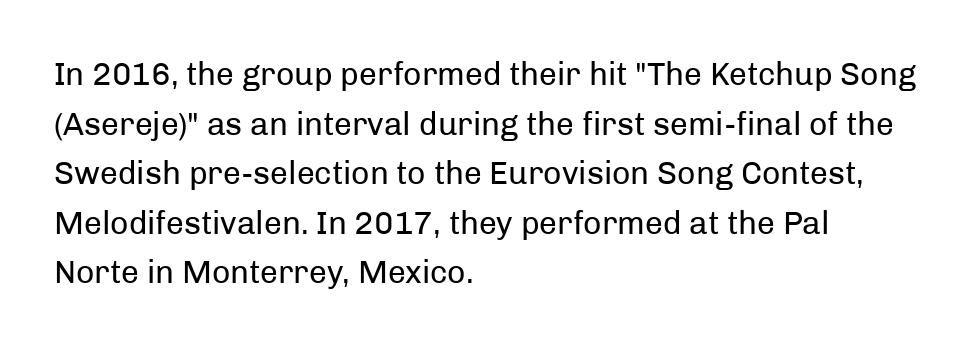
Rendered with straight, roman letterforms. The letterforms sit shoulder to shoulder at normal distance. One glance says typical: line gaps are just what's usual. Casual observation: everything's shoved over to the left. The font family rendered here belongs to the sans-serif group.
